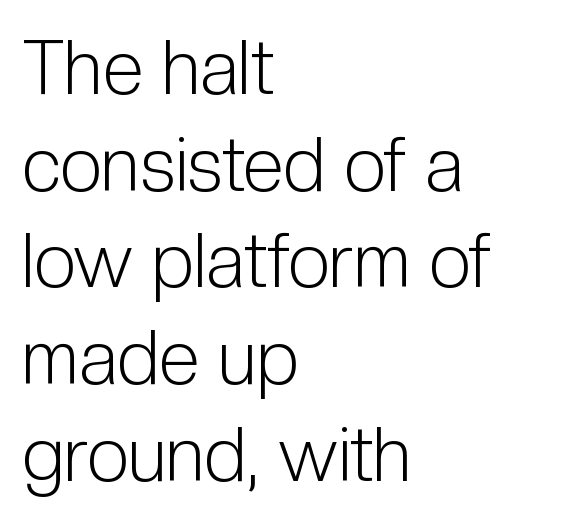
The image shows 75 px light, condensed sans-serif type, upright; set left-aligned, normal line spacing (1.29x), normal letter spacing, not underlined; low stroke contrast and a medium x-height.
